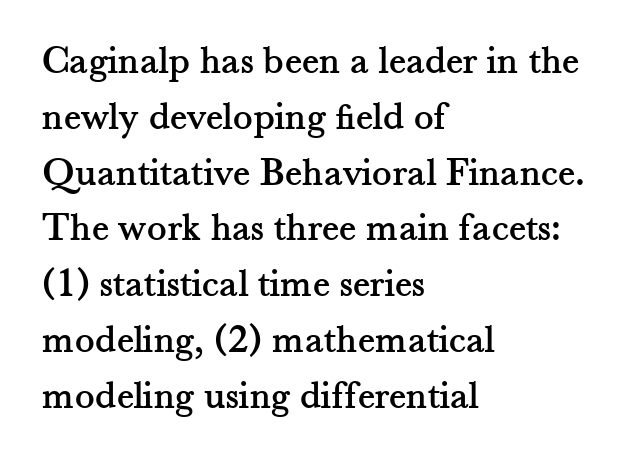
The string is rendered with underlining switched off. Horizontal bands of white between lines are of average thickness. Horizontally, the lines are justified to the leading edge only. Note the varied advance widths — an 'i' is clearly narrower than an 'm'. What stands out about the letter spacing? Nothing — it is the standard amount.
